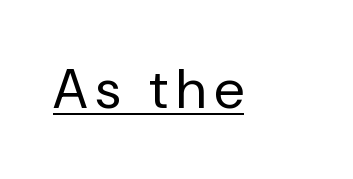
The image shows 55 px regular-weight sans-serif type, upright; set underlined; low stroke contrast and a medium x-height.
